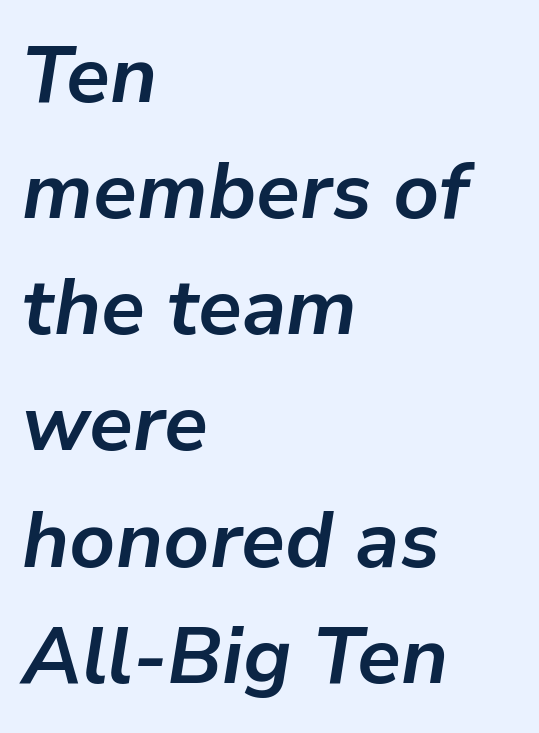
Q: Is the text bold? A: Yes.
Q: Is the text italic (slanted)? A: Yes, it leans right by about 9 degrees.
Q: Is the text underlined? A: No.
Q: How is the paragraph aligned? A: Left-aligned.
Q: Is the spacing between letters normal or unusually wide? A: Normal.
Q: Is the spacing between lines tight, normal or loose? A: Normal.
Q: Width (condensed, normal, or wide)? A: Normal.
Q: Stroke contrast? A: Low.
Q: x-height? A: Medium.
Q: Monospaced? A: No.
